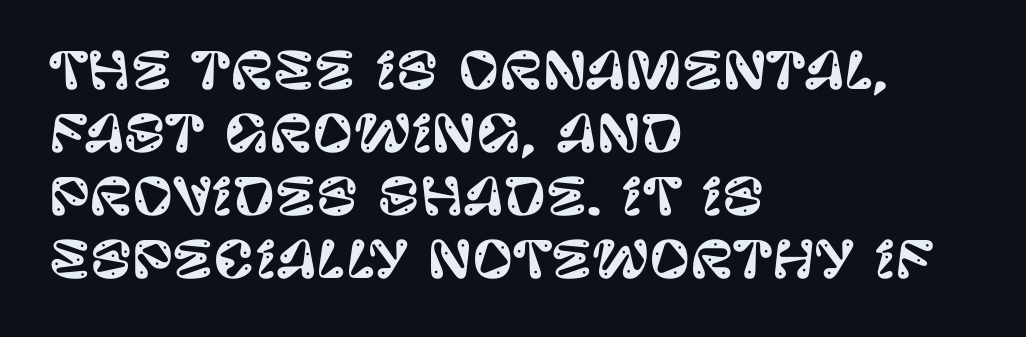
The image shows 50 px sans-serif type; set left-aligned, normal line spacing (1.26x), normal letter spacing, not underlined; low stroke contrast and a large x-height.
